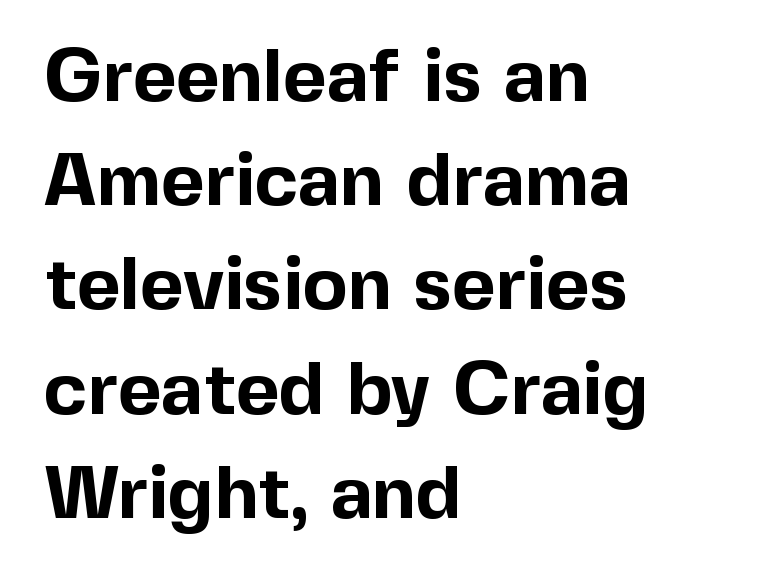
{"serif": "no", "italic": "no", "bold": "yes", "weight": "bold", "width": "normal", "x_height": "medium", "monospaced": "no", "underline": "no", "align": "left", "line_spacing": "normal", "line_spacing_ratio": 1.39, "letter_spacing": "normal", "letter_spacing_em": 0.0, "glyph_px": 75}
